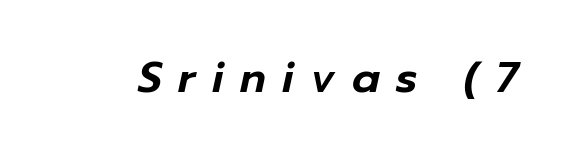
The image shows 42 px text type, italic (leaning right); set unusually wide letter spacing (+0.39 em), not underlined; low stroke contrast and a medium x-height.
